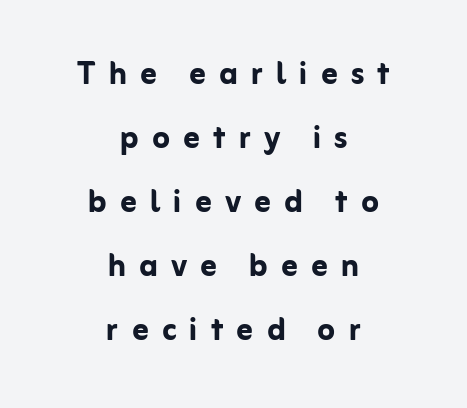
The image shows 40 px semibold sans-serif type, upright; set centered, normal line spacing (1.6x), unusually wide letter spacing (+0.33 em), not underlined; low stroke contrast and a medium x-height.
